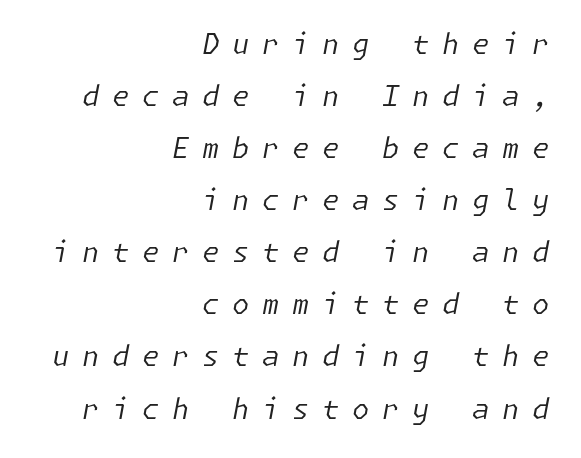
{"italic": "yes", "lean": "right", "slant_degrees": 11, "bold": "no", "weight": "regular", "width": "normal", "stroke_contrast": "low", "x_height": "medium", "underline": "no", "align": "right", "line_spacing_ratio": 1.86, "letter_spacing": "wide", "letter_spacing_em": 0.45, "glyph_px": 28}
